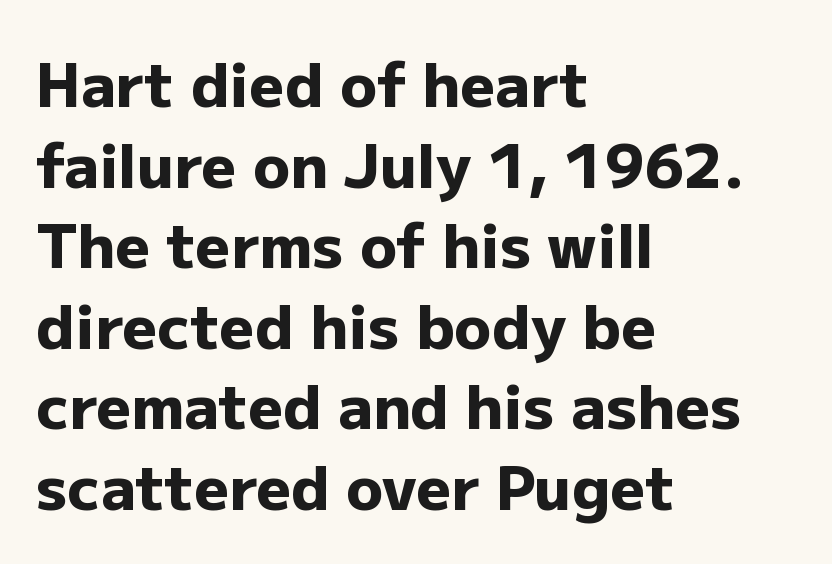
Q: Is the text bold? A: Yes.
Q: Is the text italic (slanted)? A: No, it is upright.
Q: Is the typeface a serif or a sans-serif typeface? A: Sans-serif.
Q: Is the text underlined? A: No.
Q: How is the paragraph aligned? A: Left-aligned.
Q: Is the spacing between letters normal or unusually wide? A: Normal.
Q: Is the spacing between lines tight, normal or loose? A: Normal.
Q: Width (condensed, normal, or wide)? A: Normal.
Q: Stroke contrast? A: Low.
Q: x-height? A: Medium.
Q: Monospaced? A: No.
